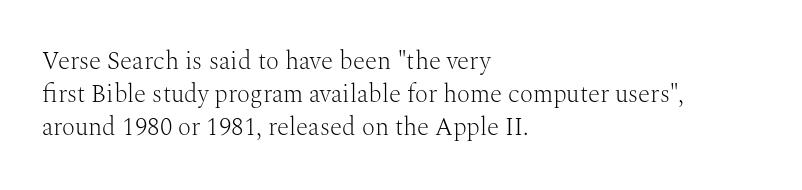
The image shows 25 px text type, upright; set left-aligned, normal line spacing (1.33x), normal letter spacing, not underlined.
